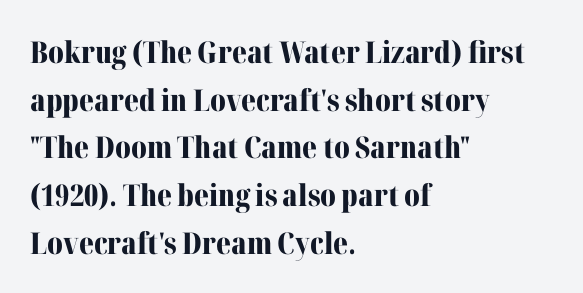
The image shows 30 px bold serif type, upright; set left-aligned, normal line spacing (1.59x), normal letter spacing, not underlined; medium stroke contrast and a medium x-height.
